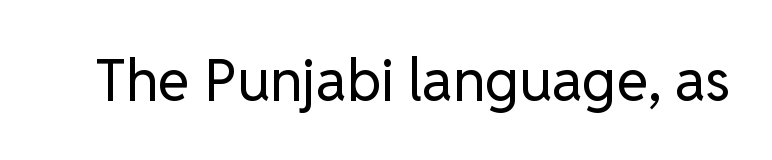
{"serif": "no", "italic": "no", "bold": "no", "weight": "regular", "width": "normal", "stroke_contrast": "low", "x_height": "medium", "monospaced": "no", "underline": "no", "letter_spacing": "normal", "letter_spacing_em": 0.0, "glyph_px": 58}
